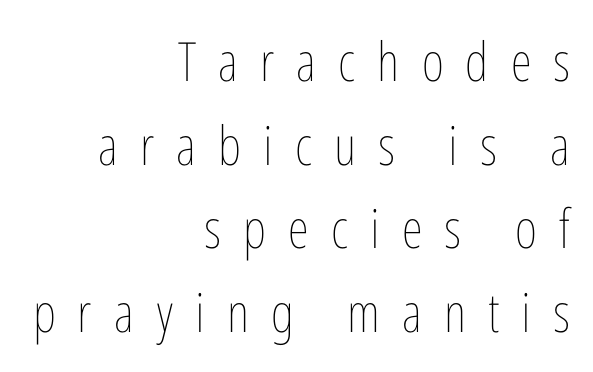
Q: Is the text bold? A: No.
Q: Is the text italic (slanted)? A: No, it is upright.
Q: Is the text underlined? A: No.
Q: How is the paragraph aligned? A: Right-aligned.
Q: Is the spacing between letters normal or unusually wide? A: Unusually wide.
Q: Is the spacing between lines tight, normal or loose? A: Normal.
Q: Width (condensed, normal, or wide)? A: Condensed.
Q: Stroke contrast? A: Low.
Q: x-height? A: Medium.
Q: Monospaced? A: No.
